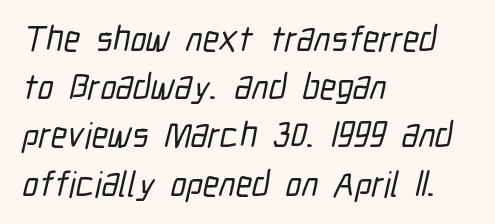
The image shows 36 px condensed sans-serif type; set left-aligned, normal line spacing (1.34x), normal letter spacing, not underlined; low stroke contrast and a medium x-height.
